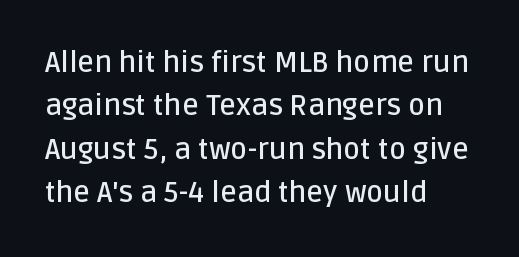
Q: Is the text bold? A: Semi-bold.
Q: Is the text italic (slanted)? A: No, it is upright.
Q: Is the typeface a serif or a sans-serif typeface? A: Sans-serif.
Q: Is the text underlined? A: No.
Q: How is the paragraph aligned? A: Left-aligned.
Q: Is the spacing between letters normal or unusually wide? A: Normal.
Q: Is the spacing between lines tight, normal or loose? A: Normal.
Q: Width (condensed, normal, or wide)? A: Normal.
Q: Stroke contrast? A: Low.
Q: x-height? A: Large.
Q: Monospaced? A: No.
